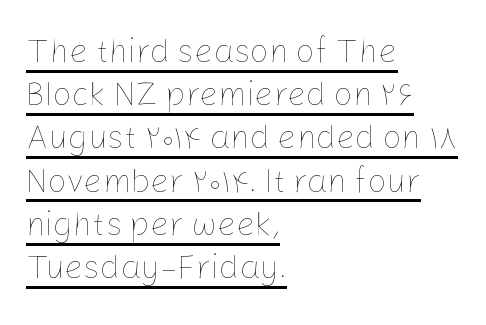
The image shows 33 px thin type, upright; set left-aligned, normal line spacing (1.31x), normal letter spacing, underlined; low stroke contrast and a medium x-height.
